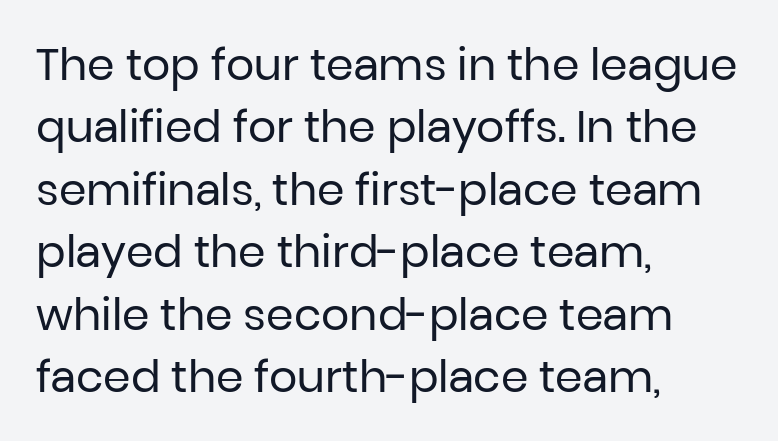
The image shows 44 px regular-weight sans-serif type, upright; set left-aligned, normal line spacing (1.42x), normal letter spacing, not underlined; low stroke contrast and a medium x-height.
